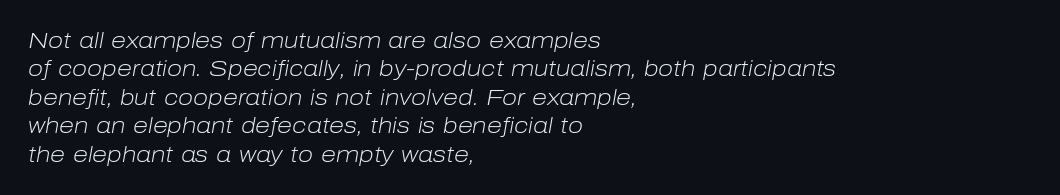
The image shows 22 px text type, italic (leaning right); set left-aligned, normal line spacing (1.29x), normal letter spacing, not underlined.
